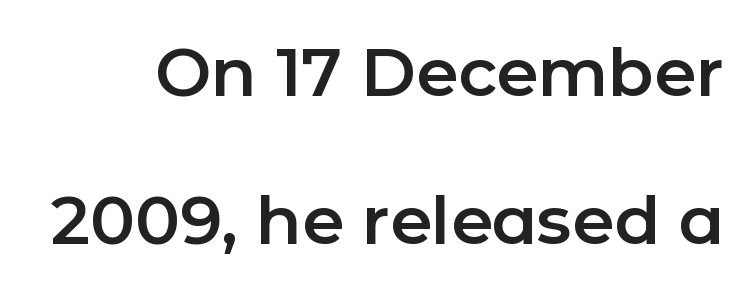
{"serif": "no", "italic": "no", "width": "normal", "stroke_contrast": "low", "x_height": "medium", "monospaced": "no", "underline": "no", "line_spacing": "loose", "line_spacing_ratio": 2.21, "letter_spacing": "normal", "letter_spacing_em": 0.0, "glyph_px": 67}
